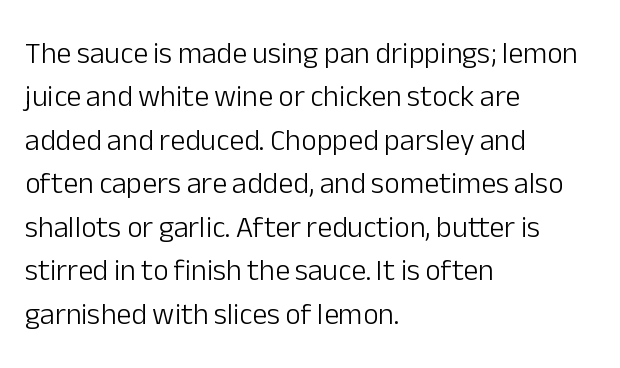
{"serif": "no", "italic": "no", "bold": "no", "weight": "light", "width": "normal", "stroke_contrast": "low", "x_height": "medium", "monospaced": "no", "underline": "no", "align": "left", "line_spacing": "normal", "line_spacing_ratio": 1.45, "letter_spacing": "normal", "letter_spacing_em": 0.0, "glyph_px": 30}
